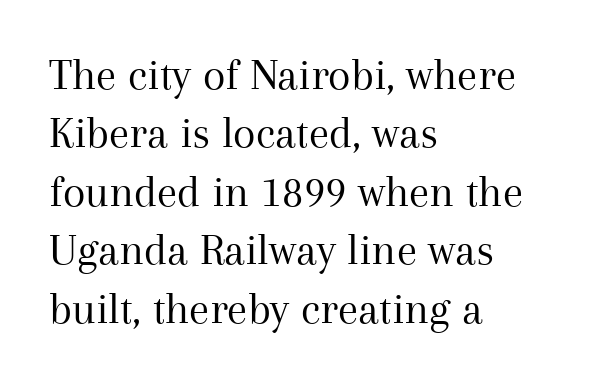
The image shows 46 px regular-weight serif type, upright; set left-aligned, normal line spacing (1.27x), normal letter spacing, not underlined; medium stroke contrast and a medium x-height.
